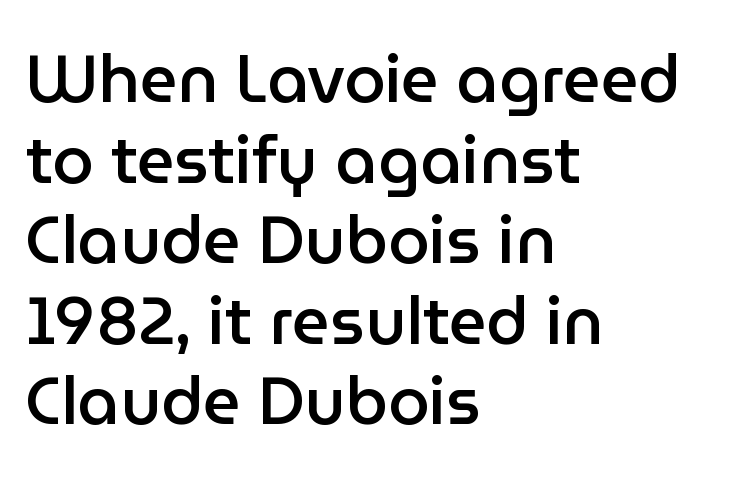
The image shows 66 px semibold sans-serif type, upright; set left-aligned, line spacing 1.22x, normal letter spacing, not underlined; low stroke contrast and a medium x-height.
